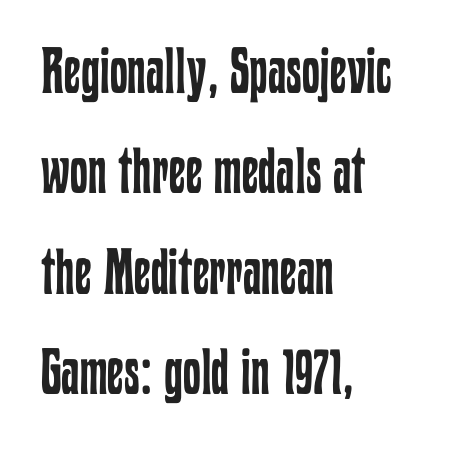
The image shows 64 px regular-weight, condensed type, upright; set left-aligned, normal line spacing (1.57x), normal letter spacing, not underlined; low stroke contrast and a medium x-height.
